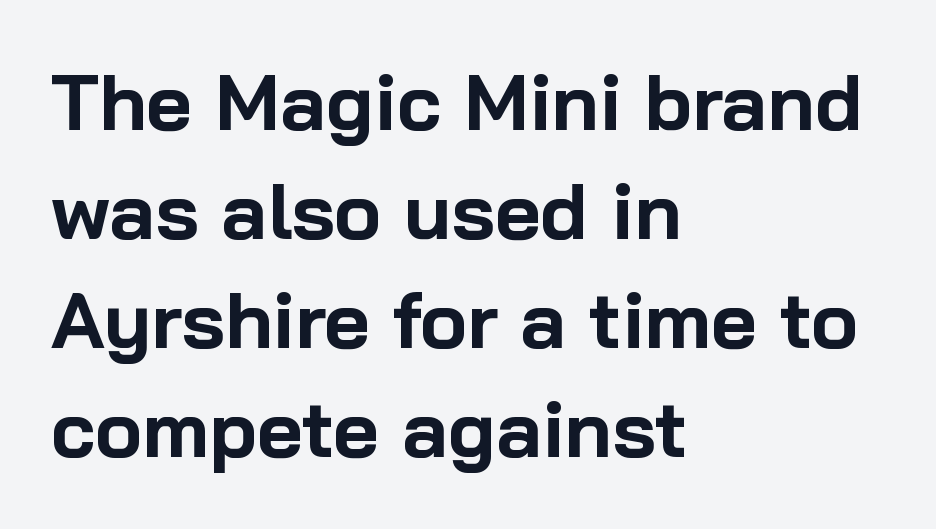
Q: Is the text bold? A: Yes.
Q: Is the text italic (slanted)? A: No, it is upright.
Q: Is the typeface a serif or a sans-serif typeface? A: Sans-serif.
Q: Is the text underlined? A: No.
Q: How is the paragraph aligned? A: Left-aligned.
Q: Is the spacing between letters normal or unusually wide? A: Normal.
Q: Is the spacing between lines tight, normal or loose? A: Normal.
Q: Width (condensed, normal, or wide)? A: Normal.
Q: Stroke contrast? A: Low.
Q: x-height? A: Medium.
Q: Monospaced? A: No.
